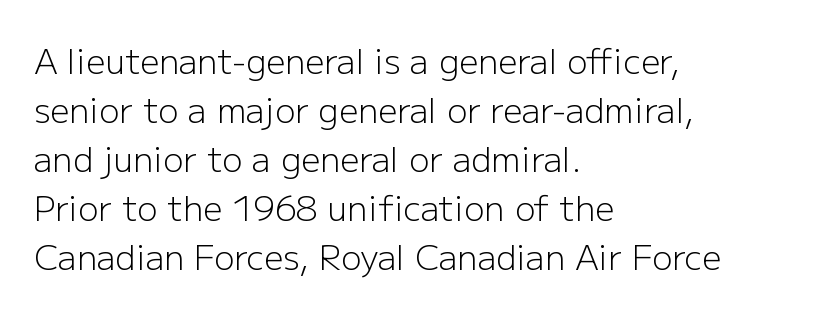
Q: Is the text bold? A: No.
Q: Is the text italic (slanted)? A: No, it is upright.
Q: Is the typeface a serif or a sans-serif typeface? A: Sans-serif.
Q: Is the text underlined? A: No.
Q: How is the paragraph aligned? A: Left-aligned.
Q: Is the spacing between letters normal or unusually wide? A: Normal.
Q: Is the spacing between lines tight, normal or loose? A: Normal.
Q: Width (condensed, normal, or wide)? A: Normal.
Q: Stroke contrast? A: Low.
Q: x-height? A: Medium.
Q: Monospaced? A: No.
